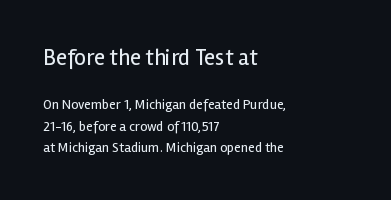
{"italic": "no", "bold": "no", "underline": "no", "align": "left", "line_spacing": "normal", "line_spacing_ratio": 1.52, "letter_spacing": "normal", "letter_spacing_em": 0.0, "larger_block": "first", "size_ratio": 1.64, "glyph_px": 23}
